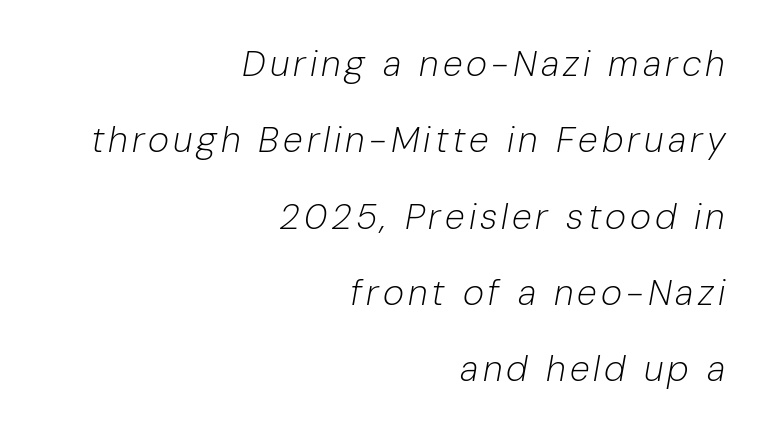
No extra ink here — the face is not bold. The face used here has a pronounced slope to its letters. No word sits above an underline. This rendering uses right alignment, leaving the left contour irregular. Baseline-to-baseline distance is far greater than the letter height.
